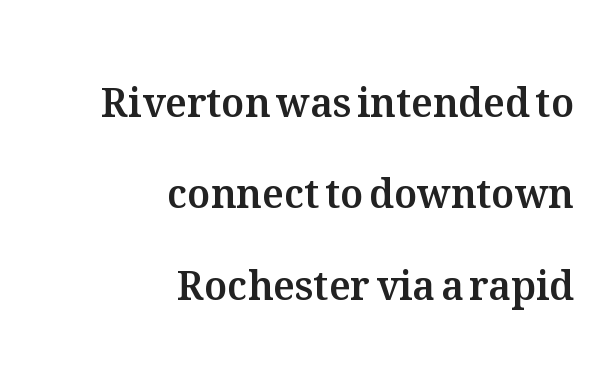
The image shows 39 px text type, upright; set right-aligned, loose line spacing (2.34x), normal letter spacing, not underlined; medium stroke contrast and a medium x-height.
